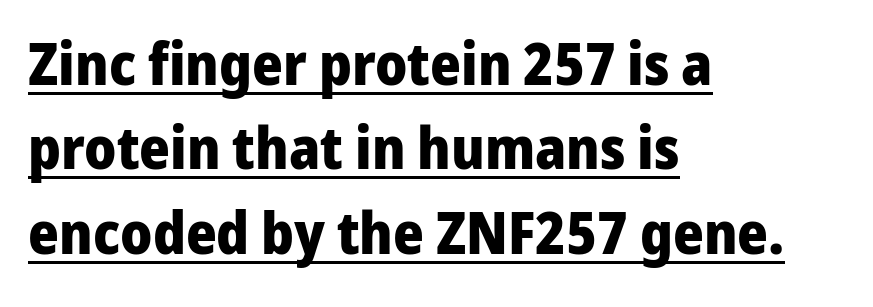
{"serif": "no", "italic": "no", "bold": "yes", "weight": "heavy", "width": "normal", "stroke_contrast": "low", "x_height": "medium", "monospaced": "no", "underline": "yes", "align": "left", "line_spacing": "normal", "line_spacing_ratio": 1.43, "letter_spacing": "normal", "letter_spacing_em": 0.0, "glyph_px": 59}
